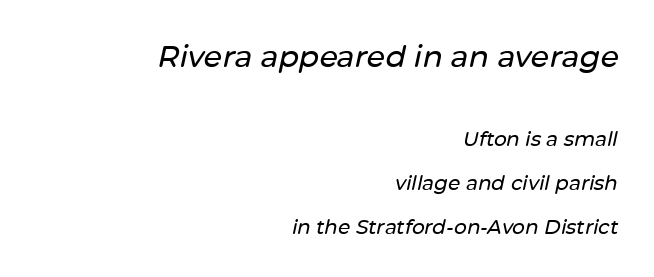
{"italic": "yes", "lean": "right", "slant_degrees": 12, "width": "normal", "stroke_contrast": "low", "x_height": "medium", "monospaced": "no", "underline": "no", "align": "right", "line_spacing": "loose", "line_spacing_ratio": 2.18, "letter_spacing": "normal", "letter_spacing_em": 0.0, "larger_block": "first", "size_ratio": 1.5, "glyph_px": 30}
